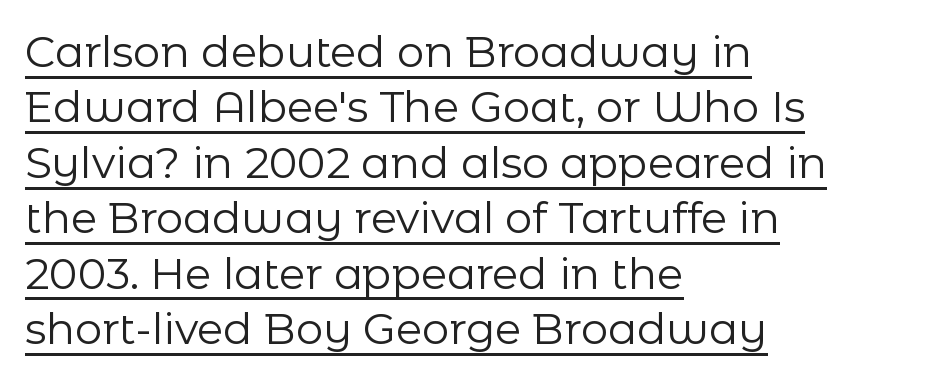
{"serif": "no", "italic": "no", "bold": "no", "weight": "regular", "width": "normal", "stroke_contrast": "low", "x_height": "medium", "monospaced": "no", "underline": "yes", "align": "left", "line_spacing": "normal", "line_spacing_ratio": 1.29, "letter_spacing": "normal", "letter_spacing_em": 0.0, "glyph_px": 43}
